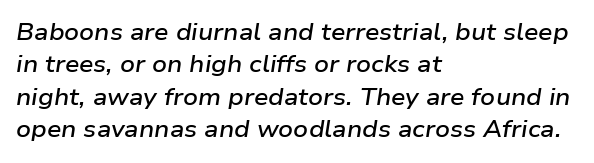
The image shows 23 px text type, italic (leaning right); set left-aligned, normal line spacing (1.41x), normal letter spacing, not underlined.
